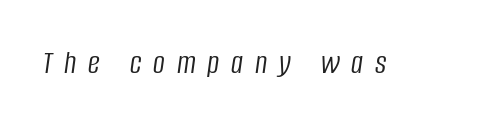
This rendering widens character spacing well past its baseline value. Italic? Definitely — the glyphs are oblique. The zone under the glyphs is completely vacant. Bold? No — there's no thickening of the strokes.
